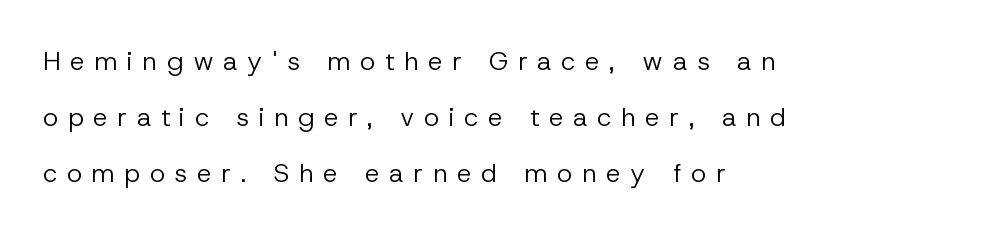
If you measured baseline to baseline, you'd find a long distance. Any mark beneath the type? The region is blank. This reads as an unemphasized weight, regular at the heaviest. Compared with typical body copy, the letter spacing here is much looser. Posture: vertical. Where is the straight margin? On the left.
